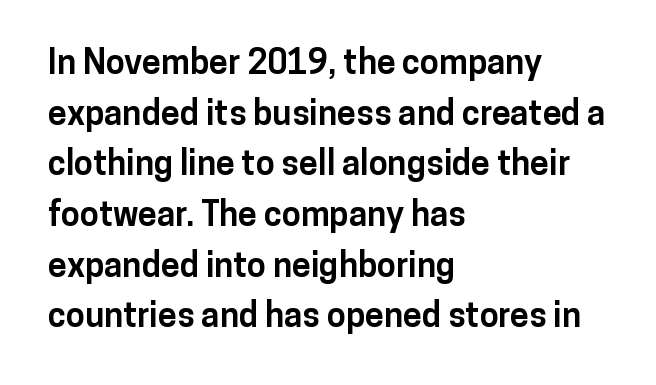
The image shows 34 px bold sans-serif type, upright; set left-aligned, normal line spacing (1.49x), normal letter spacing, not underlined; low stroke contrast and a medium x-height.
